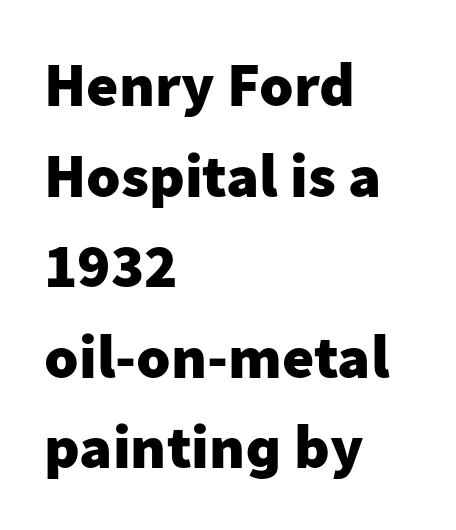
Each row of text sits above clean, open space. Grotesque or geometric, the face here clearly has no serifs. The designer left line spacing at the default. The letterforms sit shoulder to shoulder at normal distance.
